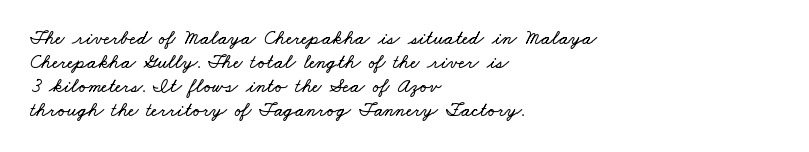
{"underline": "no", "align": "left", "line_spacing_ratio": 1.2, "letter_spacing": "normal", "letter_spacing_em": 0.0, "glyph_px": 20}
